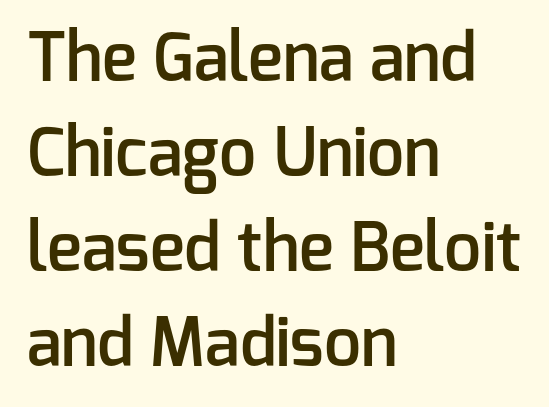
Q: Is the text bold? A: Semi-bold.
Q: Is the text italic (slanted)? A: No, it is upright.
Q: Is the typeface a serif or a sans-serif typeface? A: Sans-serif.
Q: Is the text underlined? A: No.
Q: How is the paragraph aligned? A: Left-aligned.
Q: Is the spacing between letters normal or unusually wide? A: Normal.
Q: Is the spacing between lines tight, normal or loose? A: Normal.
Q: Width (condensed, normal, or wide)? A: Normal.
Q: Stroke contrast? A: Low.
Q: x-height? A: Medium.
Q: Monospaced? A: No.
